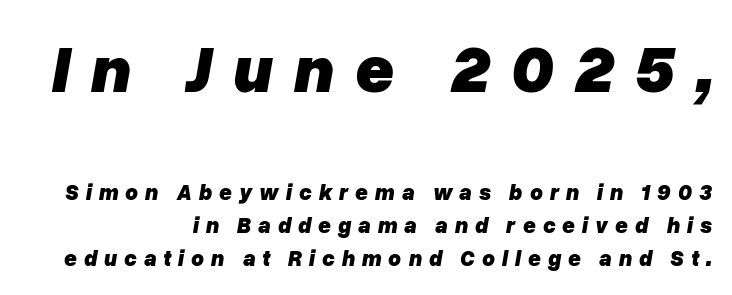
{"italic": "yes", "lean": "right", "slant_degrees": 10, "bold": "yes", "weight": "heavy", "width": "normal", "stroke_contrast": "low", "x_height": "medium", "monospaced": "no", "underline": "no", "align": "right", "line_spacing": "normal", "line_spacing_ratio": 1.51, "letter_spacing": "wide", "letter_spacing_em": 0.31, "larger_block": "first", "size_ratio": 3.05, "glyph_px": 67}
